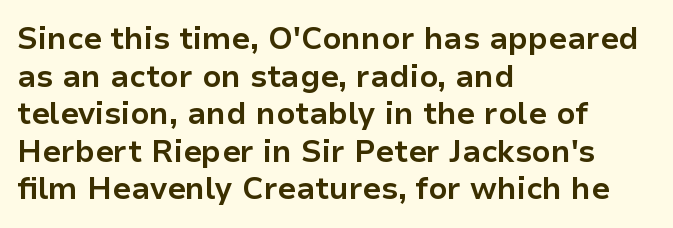
Q: Is the text bold? A: Yes.
Q: Is the text italic (slanted)? A: No, it is upright.
Q: Is the typeface a serif or a sans-serif typeface? A: Sans-serif.
Q: Is the text underlined? A: No.
Q: How is the paragraph aligned? A: Left-aligned.
Q: Is the spacing between letters normal or unusually wide? A: Normal.
Q: Width (condensed, normal, or wide)? A: Normal.
Q: Stroke contrast? A: Low.
Q: x-height? A: Medium.
Q: Monospaced? A: No.
